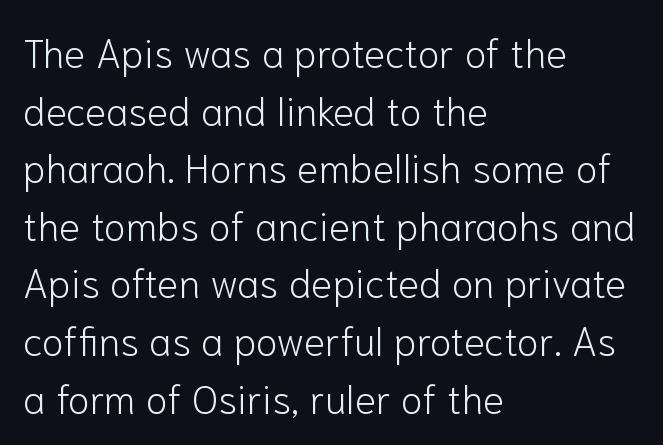
{"serif": "no", "italic": "no", "bold": "no", "weight": "light", "width": "normal", "stroke_contrast": "low", "x_height": "medium", "monospaced": "no", "underline": "no", "align": "left", "line_spacing": "normal", "line_spacing_ratio": 1.44, "letter_spacing": "normal", "letter_spacing_em": 0.0, "glyph_px": 40}
